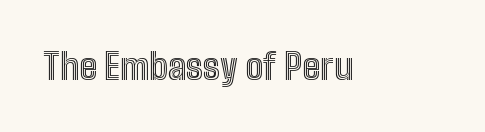
{"italic": "no", "width": "condensed", "x_height": "medium", "monospaced": "no", "underline": "no", "letter_spacing": "normal", "letter_spacing_em": 0.0, "glyph_px": 36}
